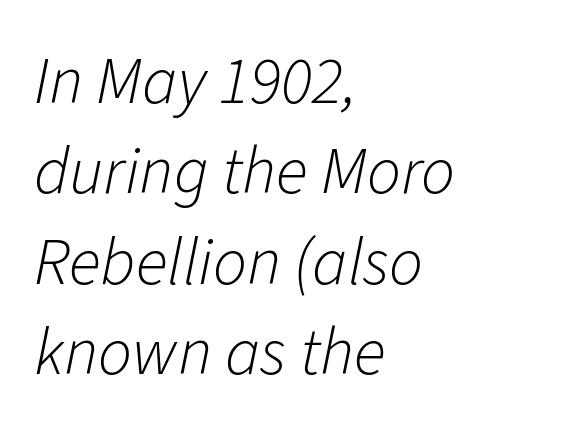
Q: Is the text bold? A: No.
Q: Is the text italic (slanted)? A: Yes, it leans right by about 11 degrees.
Q: Is the text underlined? A: No.
Q: How is the paragraph aligned? A: Left-aligned.
Q: Is the spacing between letters normal or unusually wide? A: Normal.
Q: Is the spacing between lines tight, normal or loose? A: Normal.
Q: Width (condensed, normal, or wide)? A: Normal.
Q: Stroke contrast? A: Low.
Q: x-height? A: Medium.
Q: Monospaced? A: No.
